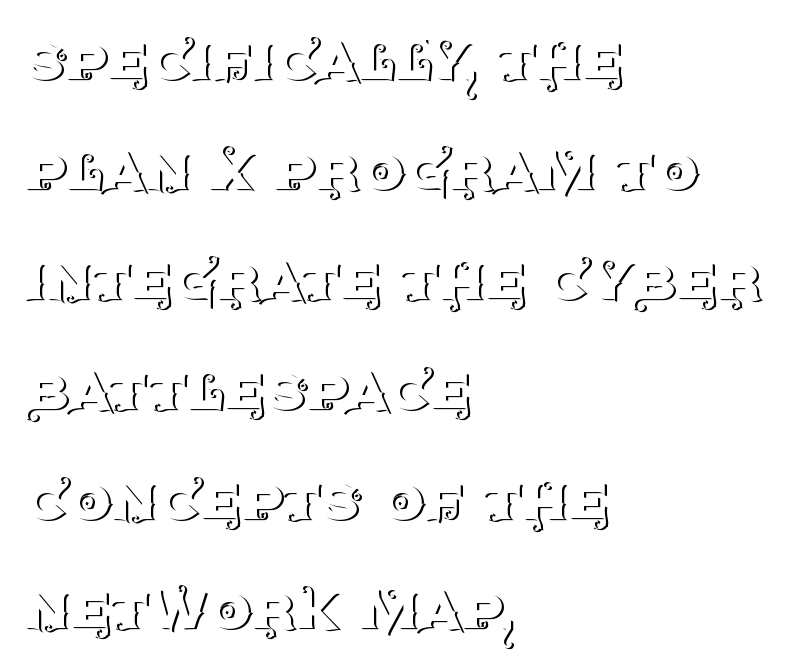
The image shows 70 px thin serif type, upright; set left-aligned, normal line spacing (1.57x), normal letter spacing, not underlined; medium stroke contrast and a large x-height.
